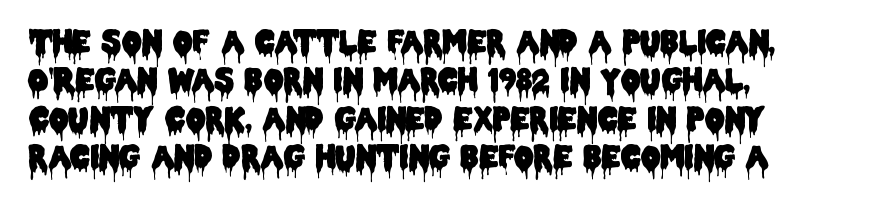
Q: Is the text italic (slanted)? A: No, it is upright.
Q: Is the typeface a serif or a sans-serif typeface? A: Sans-serif.
Q: Is the text underlined? A: No.
Q: How is the paragraph aligned? A: Left-aligned.
Q: Is the spacing between letters normal or unusually wide? A: Normal.
Q: Width (condensed, normal, or wide)? A: Condensed.
Q: Stroke contrast? A: Low.
Q: x-height? A: Large.
Q: Monospaced? A: No.
